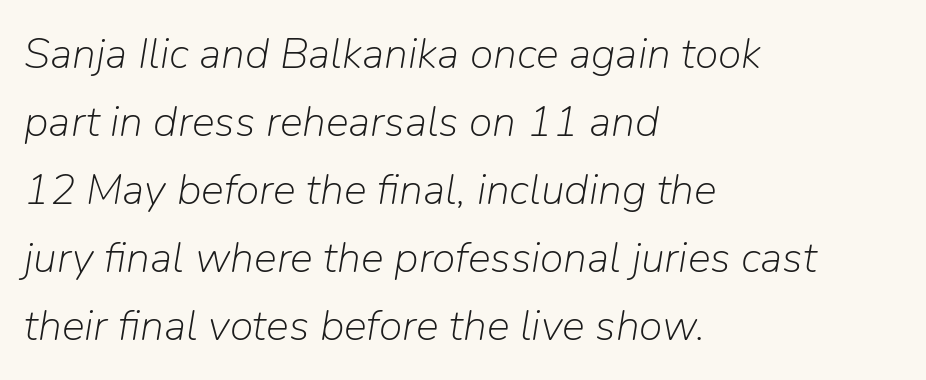
The image shows 43 px light type, italic (leaning right); set left-aligned, normal line spacing (1.58x), normal letter spacing, not underlined; low stroke contrast and a medium x-height.
